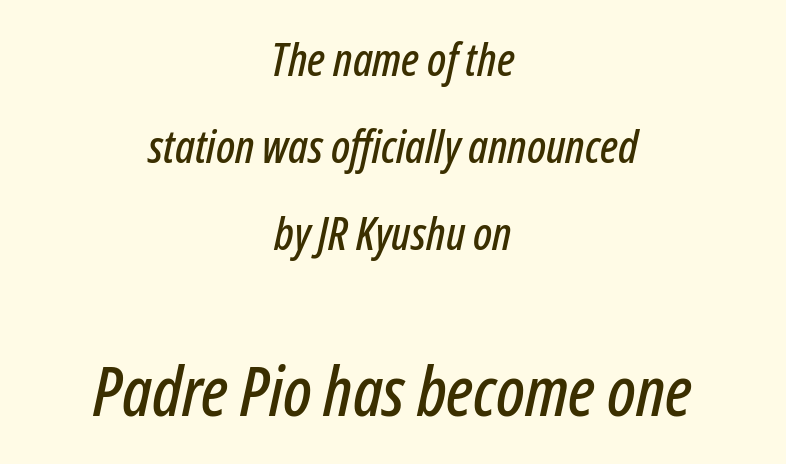
Q: Is the text italic (slanted)? A: Yes, it leans right by about 12 degrees.
Q: Is the text underlined? A: No.
Q: How is the paragraph aligned? A: Centered.
Q: Is the spacing between letters normal or unusually wide? A: Normal.
Q: Which block of text is set in a larger size, the first (top) or the second (bottom)? A: The second (bottom) one.
Q: Width (condensed, normal, or wide)? A: Condensed.
Q: Stroke contrast? A: Low.
Q: x-height? A: Medium.
Q: Monospaced? A: No.
